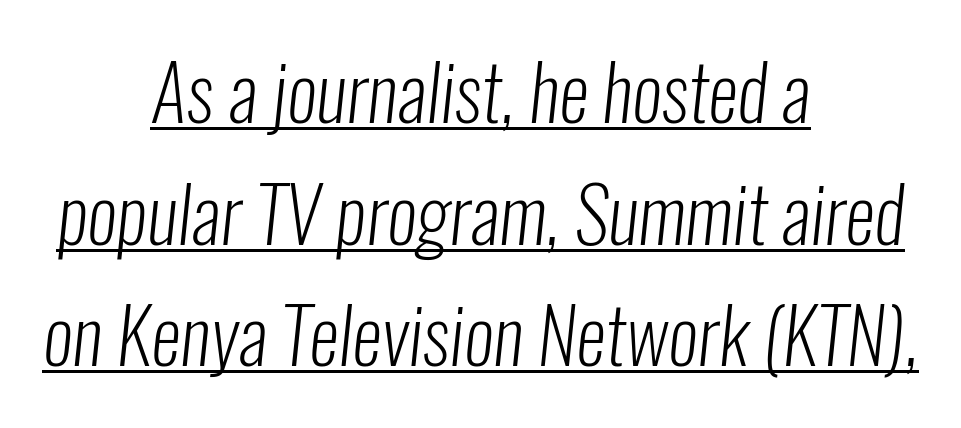
The image shows 76 px light, condensed sans-serif type; set centered, normal line spacing (1.6x), normal letter spacing, underlined; low stroke contrast and a medium x-height.
